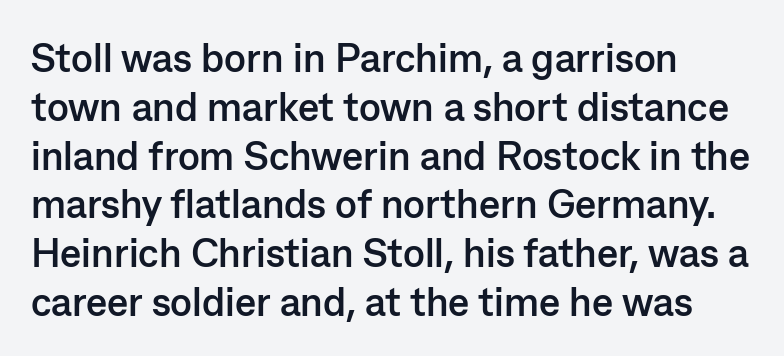
{"serif": "no", "italic": "no", "bold": "yes", "weight": "semibold", "width": "normal", "stroke_contrast": "low", "x_height": "medium", "monospaced": "no", "underline": "no", "align": "left", "line_spacing_ratio": 1.22, "letter_spacing": "normal", "letter_spacing_em": 0.0, "glyph_px": 40}
